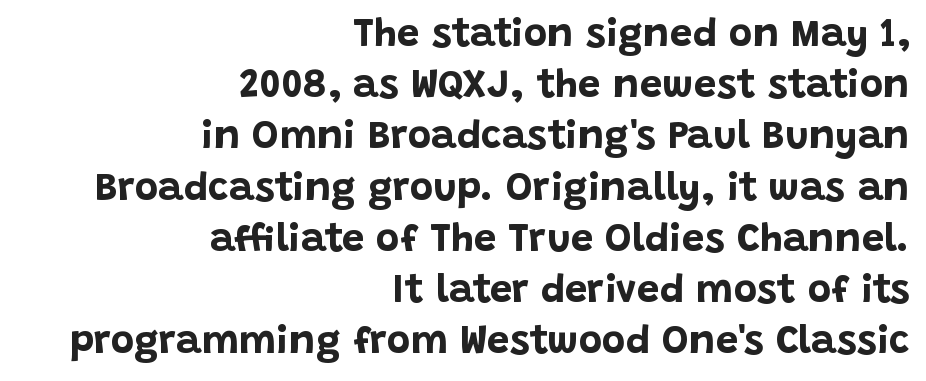
{"serif": "no", "italic": "no", "bold": "yes", "weight": "bold", "width": "normal", "stroke_contrast": "low", "x_height": "large", "monospaced": "no", "underline": "no", "align": "right", "line_spacing": "normal", "line_spacing_ratio": 1.28, "letter_spacing": "normal", "letter_spacing_em": 0.0, "glyph_px": 40}
